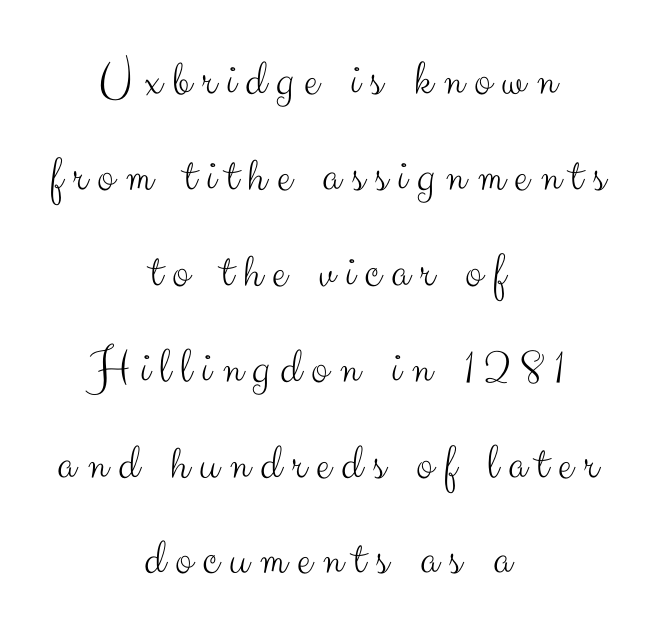
The image shows 51 px light sans-serif type; set centered, line spacing 1.88x, unusually wide letter spacing (+0.2 em), not underlined; medium stroke contrast and a small x-height.
